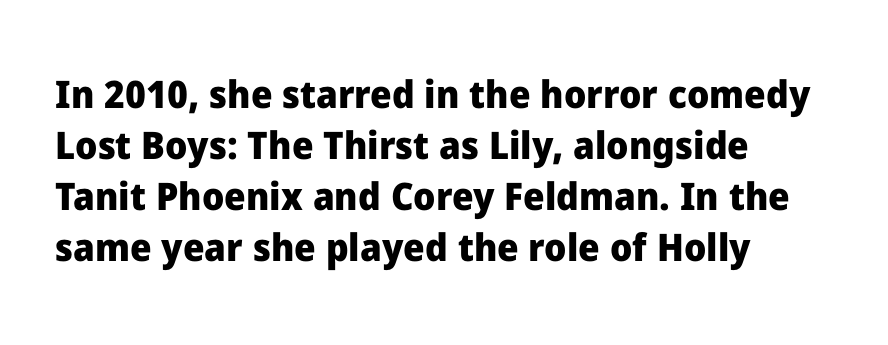
Q: Is the text bold? A: Yes.
Q: Is the text italic (slanted)? A: No, it is upright.
Q: Is the typeface a serif or a sans-serif typeface? A: Sans-serif.
Q: Is the text underlined? A: No.
Q: How is the paragraph aligned? A: Left-aligned.
Q: Is the spacing between letters normal or unusually wide? A: Normal.
Q: Is the spacing between lines tight, normal or loose? A: Normal.
Q: Width (condensed, normal, or wide)? A: Normal.
Q: Stroke contrast? A: Low.
Q: x-height? A: Medium.
Q: Monospaced? A: No.
